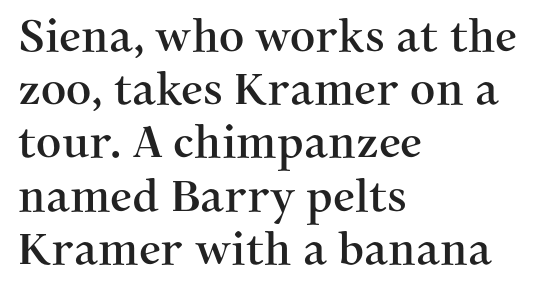
{"serif": "yes", "italic": "no", "width": "normal", "stroke_contrast": "medium", "x_height": "medium", "monospaced": "no", "underline": "no", "align": "left", "line_spacing_ratio": 1.21, "letter_spacing": "normal", "letter_spacing_em": 0.0, "glyph_px": 44}
